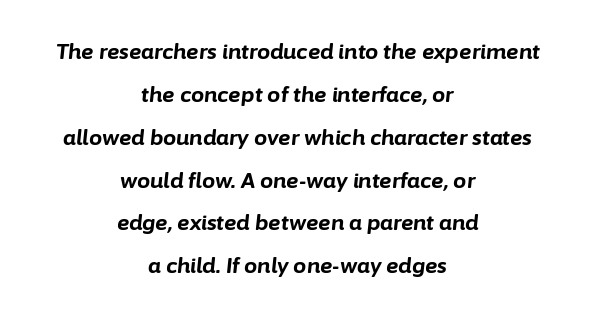
Q: Is the text bold? A: Yes.
Q: Is the text italic (slanted)? A: Yes, it leans right by about 6 degrees.
Q: Is the text underlined? A: No.
Q: How is the paragraph aligned? A: Centered.
Q: Is the spacing between letters normal or unusually wide? A: Normal.
Q: Is the spacing between lines tight, normal or loose? A: Loose.
